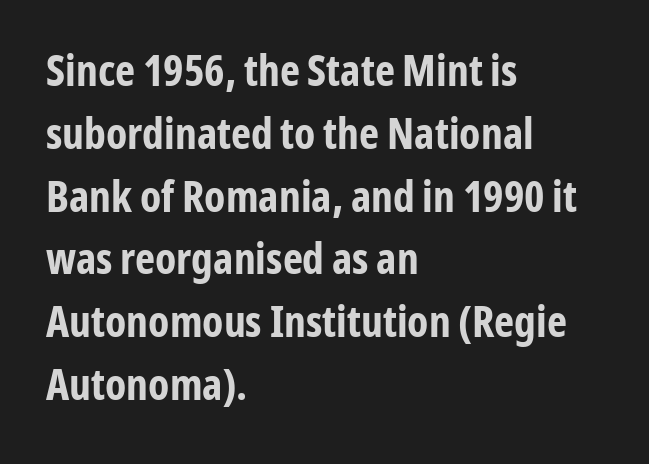
{"serif": "no", "italic": "no", "bold": "yes", "weight": "bold", "width": "condensed", "stroke_contrast": "low", "x_height": "medium", "monospaced": "no", "underline": "no", "align": "left", "line_spacing": "normal", "line_spacing_ratio": 1.46, "letter_spacing": "normal", "letter_spacing_em": 0.0, "glyph_px": 43}
